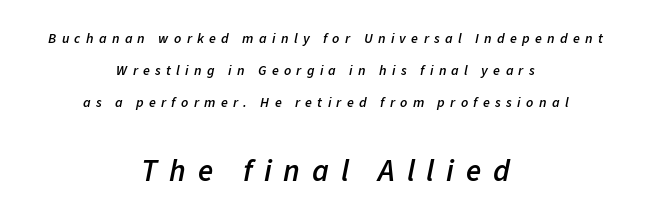
The image shows 31 px semibold type, italic (leaning right); set centered, loose line spacing (2.3x), unusually wide letter spacing (+0.38 em), not underlined; the second (bottom) block is 2.21x larger; low stroke contrast and a medium x-height.
